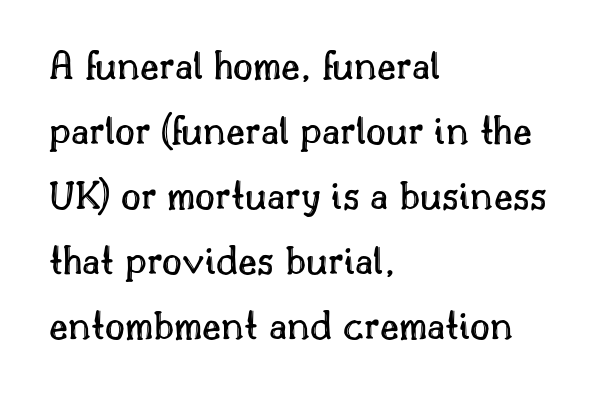
{"italic": "no", "width": "normal", "x_height": "small", "monospaced": "no", "underline": "no", "align": "left", "line_spacing": "normal", "line_spacing_ratio": 1.51, "letter_spacing": "normal", "letter_spacing_em": 0.0, "glyph_px": 43}
